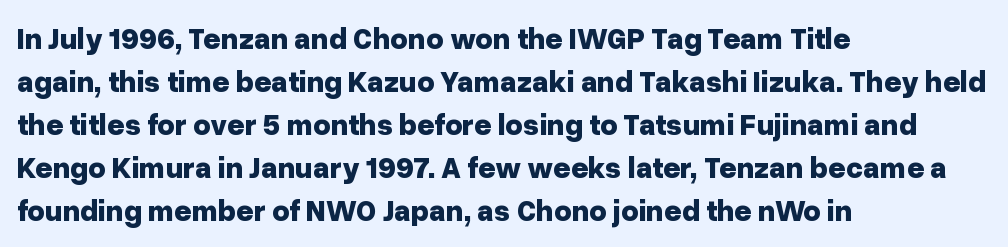
The image shows 30 px bold sans-serif type, upright; set left-aligned, normal line spacing (1.43x), normal letter spacing, not underlined; low stroke contrast and a medium x-height.
